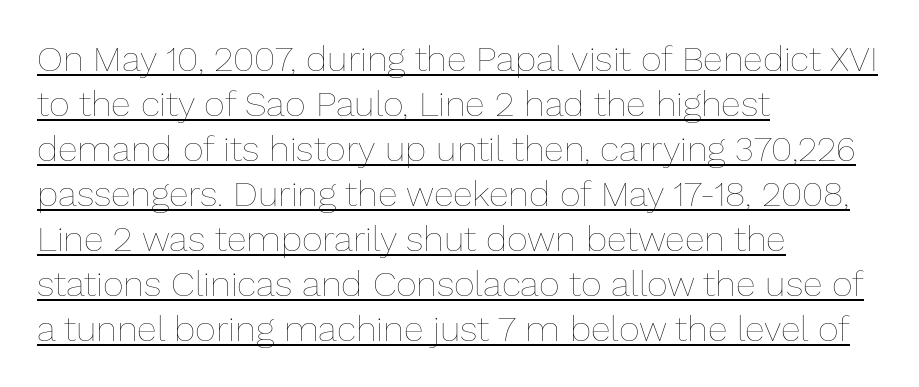
{"italic": "no", "bold": "no", "weight": "thin", "width": "normal", "stroke_contrast": "low", "x_height": "medium", "monospaced": "no", "underline": "yes", "align": "left", "line_spacing": "normal", "line_spacing_ratio": 1.25, "letter_spacing": "normal", "letter_spacing_em": 0.0, "glyph_px": 36}
